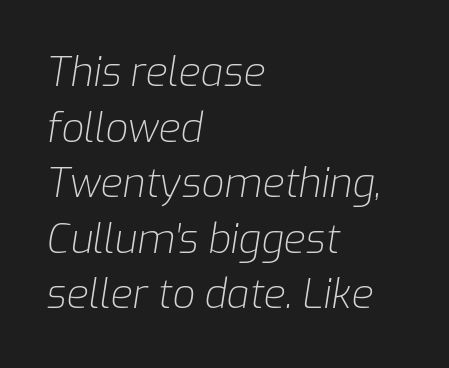
Q: Is the text bold? A: No.
Q: Is the text italic (slanted)? A: Yes, it leans right by about 9 degrees.
Q: Is the text underlined? A: No.
Q: How is the paragraph aligned? A: Left-aligned.
Q: Is the spacing between letters normal or unusually wide? A: Normal.
Q: Is the spacing between lines tight, normal or loose? A: Normal.
Q: Width (condensed, normal, or wide)? A: Normal.
Q: Stroke contrast? A: Low.
Q: x-height? A: Medium.
Q: Monospaced? A: No.
